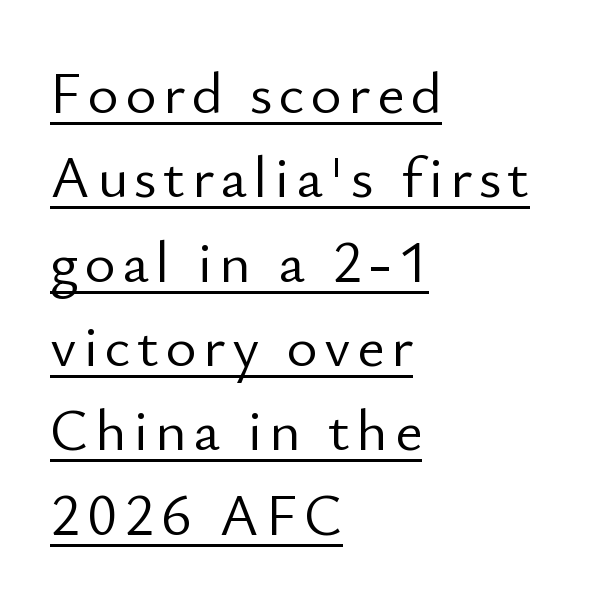
{"serif": "no", "italic": "no", "bold": "no", "weight": "light", "width": "normal", "stroke_contrast": "low", "x_height": "small", "monospaced": "no", "underline": "yes", "align": "left", "line_spacing": "normal", "line_spacing_ratio": 1.43, "glyph_px": 59}
